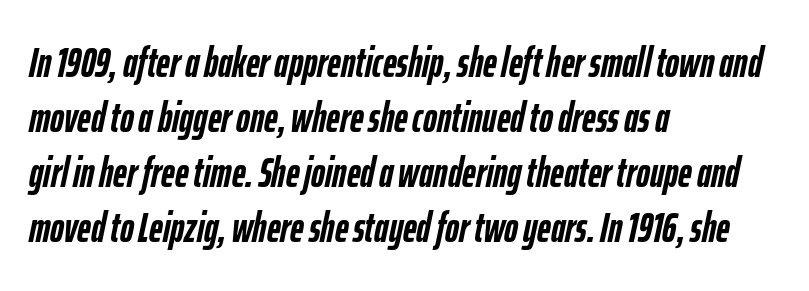
{"italic": "yes", "lean": "right", "slant_degrees": 12, "bold": "yes", "weight": "semibold", "width": "condensed", "stroke_contrast": "low", "x_height": "medium", "monospaced": "no", "underline": "no", "align": "left", "line_spacing": "normal", "line_spacing_ratio": 1.31, "letter_spacing": "normal", "letter_spacing_em": 0.0, "glyph_px": 42}
